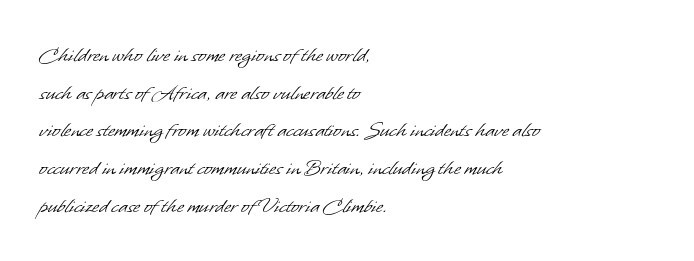
Layout note: lines flush left. The zone under the glyphs is completely vacant. Characters follow at the spacing the type designer built in. The vertical gap from one line to the next is medium. Weight: not bold — regular or lighter.
